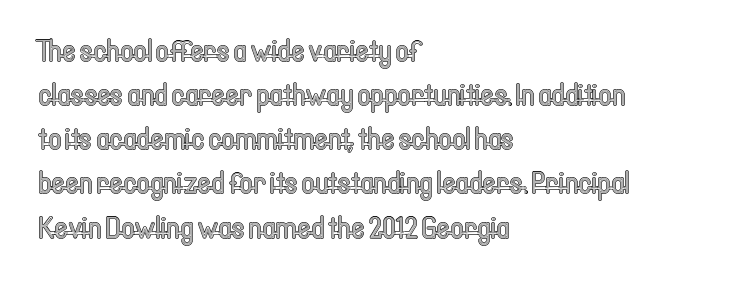
Q: Is the text italic (slanted)? A: No, it is upright.
Q: Is the text underlined? A: No.
Q: How is the paragraph aligned? A: Left-aligned.
Q: Is the spacing between letters normal or unusually wide? A: Normal.
Q: Is the spacing between lines tight, normal or loose? A: Normal.
Q: Width (condensed, normal, or wide)? A: Condensed.
Q: x-height? A: Medium.
Q: Monospaced? A: No.
